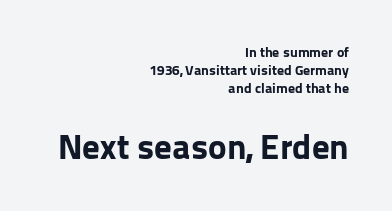
Caption: multi-line text, flush right, ragged left. Every stem runs plumb, perpendicular to the baseline. Rows of type keep a routine distance in the vertical direction. This sample uses plain, unmodified letter spacing. A sans-serif font was chosen for this passage. Set as a true bold cut, around the 700 mark.
